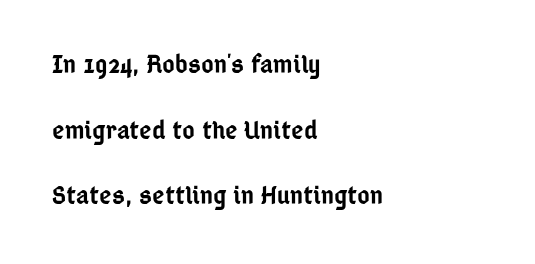
The strokes are fattened partway — semibold, not bold. A roman cut, with each character standing at attention. Whoever set this chose breathing room over compactness in the vertical rhythm. The typesetter chose a ragged-right arrangement here. Default kerning and tracking; the words read as compact shapes.
